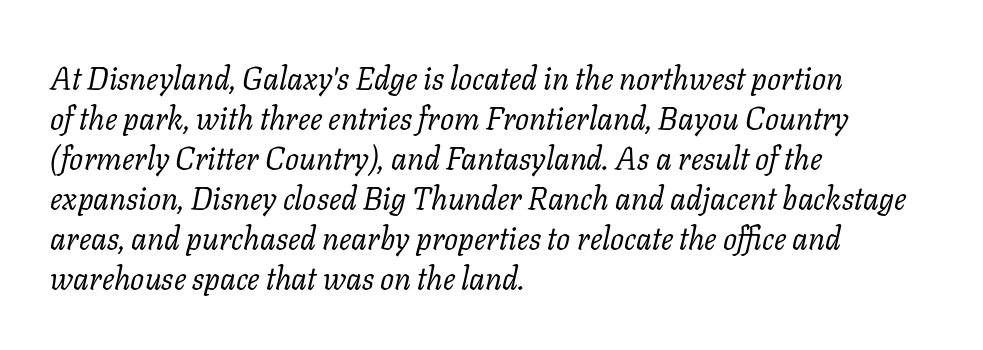
The image shows 31 px regular-weight serif type, italic (leaning right); set left-aligned, normal line spacing (1.29x), normal letter spacing, not underlined; low stroke contrast and a medium x-height.
